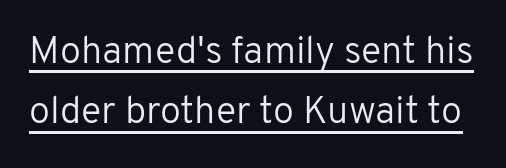
Q: Is the text bold? A: No.
Q: Is the text italic (slanted)? A: No, it is upright.
Q: Is the typeface a serif or a sans-serif typeface? A: Sans-serif.
Q: Is the text underlined? A: Yes.
Q: Is the spacing between letters normal or unusually wide? A: Normal.
Q: Is the spacing between lines tight, normal or loose? A: Normal.
Q: Width (condensed, normal, or wide)? A: Normal.
Q: Stroke contrast? A: Low.
Q: x-height? A: Medium.
Q: Monospaced? A: No.
